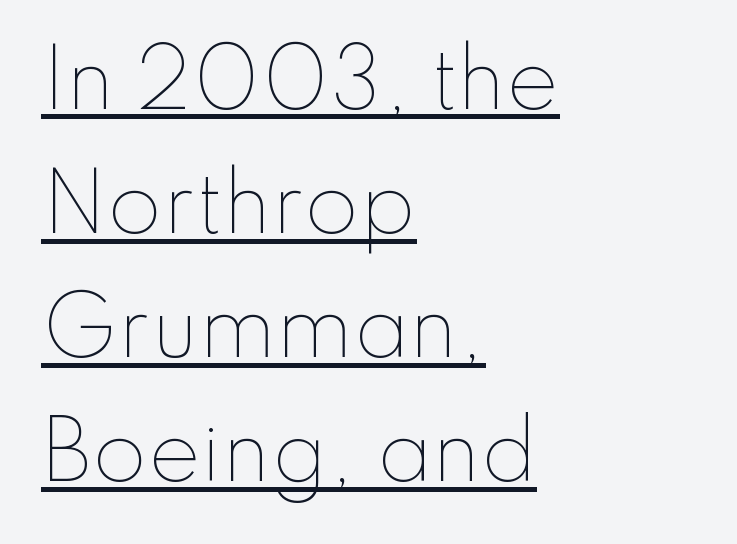
{"italic": "no", "bold": "no", "weight": "thin", "width": "normal", "stroke_contrast": "low", "x_height": "small", "monospaced": "no", "underline": "yes", "align": "left", "line_spacing": "normal", "line_spacing_ratio": 1.57, "letter_spacing": "normal", "letter_spacing_em": 0.0, "glyph_px": 79}
